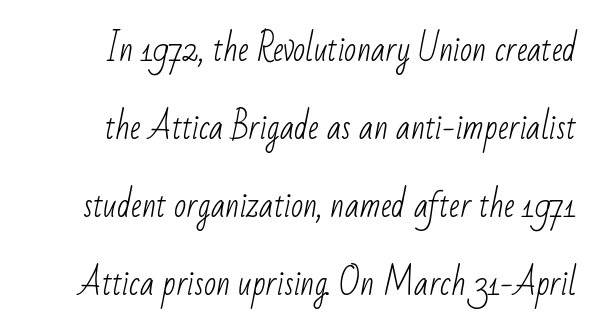
The image shows 32 px light, condensed sans-serif type; set right-aligned, loose line spacing (2.44x), normal letter spacing, not underlined; low stroke contrast and a small x-height.
